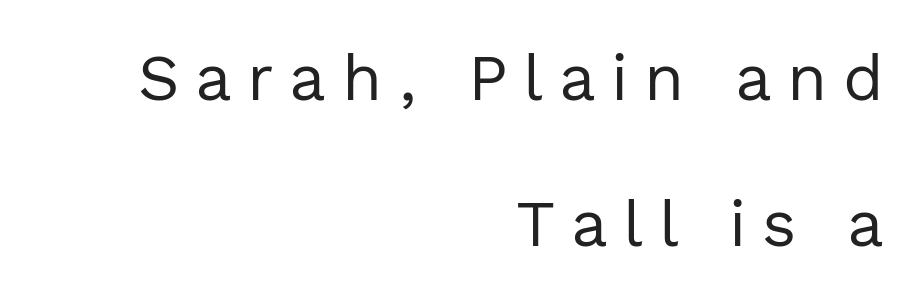
{"serif": "no", "italic": "no", "bold": "no", "weight": "regular", "width": "normal", "x_height": "medium", "monospaced": "no", "underline": "no", "align": "right", "line_spacing": "loose", "line_spacing_ratio": 2.25, "letter_spacing": "wide", "letter_spacing_em": 0.24, "glyph_px": 65}
